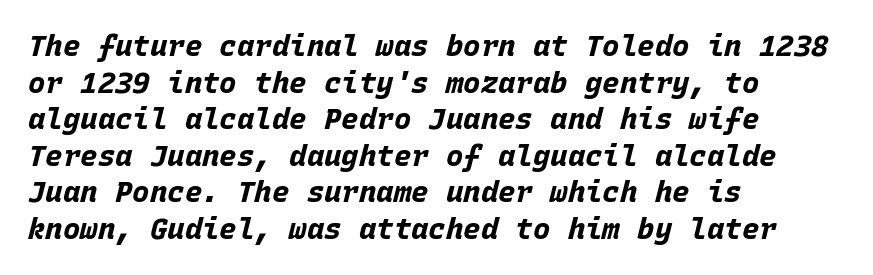
{"italic": "yes", "lean": "right", "slant_degrees": 15, "bold": "yes", "weight": "bold", "width": "normal", "stroke_contrast": "low", "x_height": "large", "monospaced": "yes", "underline": "no", "align": "left", "line_spacing": "normal", "line_spacing_ratio": 1.26, "letter_spacing": "normal", "letter_spacing_em": 0.0, "glyph_px": 29}
